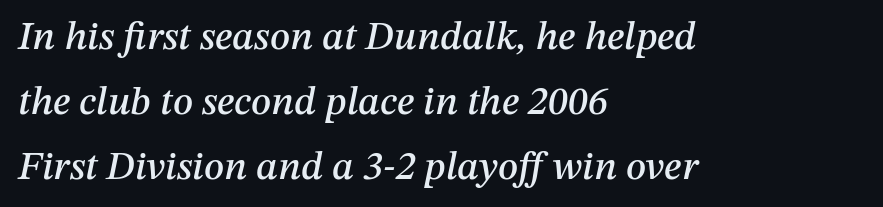
You could call the tracking neutral — neither tight nor loose. Compared with typical paragraphs, the rows here are spaced about the same. Yep, that's italic — everything's leaning. The compositor pushed each line to the left boundary.
